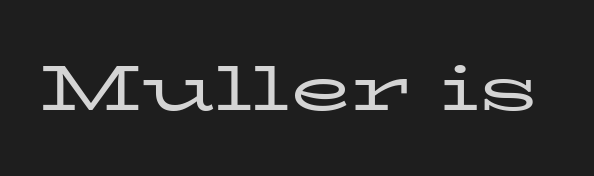
The image shows 63 px regular-weight, wide serif type, upright; set normal letter spacing, not underlined; low stroke contrast and a medium x-height.
